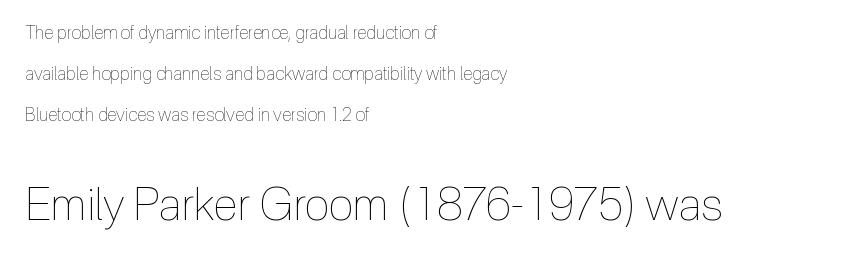
{"italic": "no", "bold": "no", "weight": "thin", "width": "condensed", "x_height": "medium", "monospaced": "no", "underline": "no", "align": "left", "line_spacing": "loose", "line_spacing_ratio": 2.27, "letter_spacing": "normal", "letter_spacing_em": 0.0, "larger_block": "second", "size_ratio": 2.56, "glyph_px": 46}
